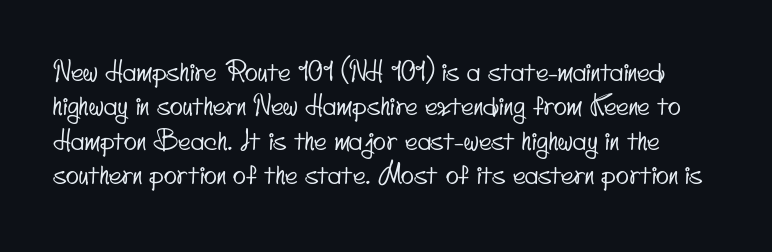
The image shows 27 px text type; set normal line spacing (1.27x), normal letter spacing, not underlined.
